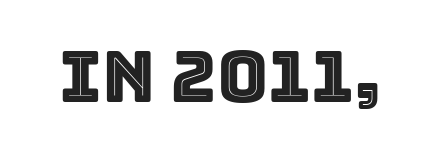
{"italic": "no", "width": "normal", "x_height": "large", "monospaced": "no", "underline": "no", "letter_spacing": "normal", "letter_spacing_em": 0.0, "glyph_px": 71}
